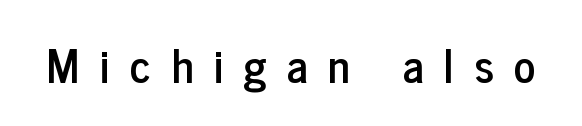
There is plenty of visible air inserted between adjacent glyphs. Do the characters align in a grid? No, the font is proportional. Classification — sans serif. The font's upright variant was chosen for this text. Beneath every word, the page is bare.
